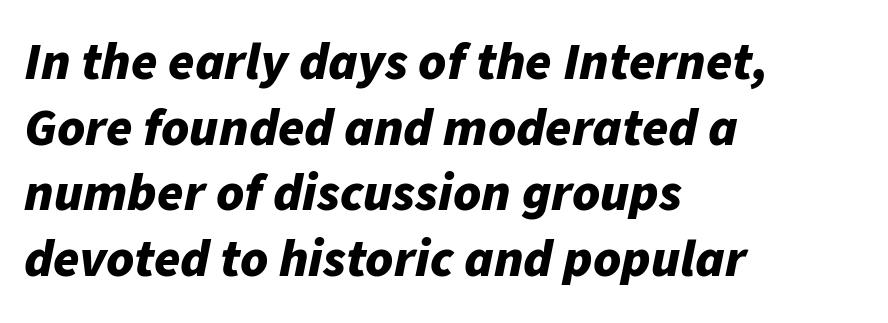
Characters follow at the spacing the type designer built in. A typesetter would mark this as italic. The rendering uses natural spacing where letterforms have individual widths. What weight is shown? A full bold with thick strokes. The setting favours the left margin, as ordinary paragraphs usually do. This rendering features lettering with no underline.
